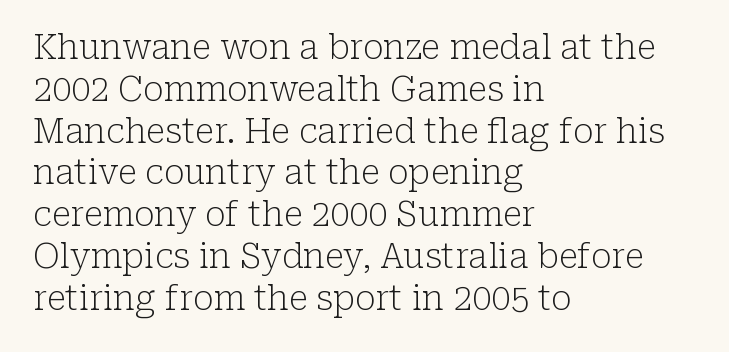
{"serif": "yes", "italic": "no", "bold": "no", "weight": "light", "width": "normal", "stroke_contrast": "low", "x_height": "medium", "monospaced": "no", "underline": "no", "align": "left", "line_spacing_ratio": 1.23, "letter_spacing": "normal", "letter_spacing_em": 0.0, "glyph_px": 34}
